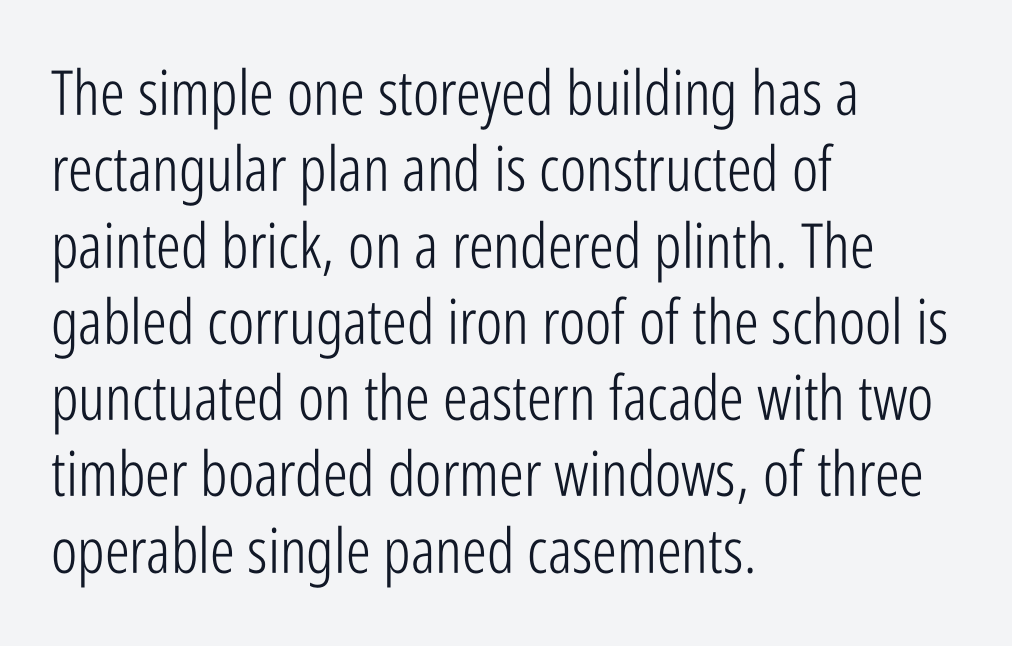
Q: Is the text bold? A: No.
Q: Is the text italic (slanted)? A: No, it is upright.
Q: Is the typeface a serif or a sans-serif typeface? A: Sans-serif.
Q: Is the text underlined? A: No.
Q: How is the paragraph aligned? A: Left-aligned.
Q: Is the spacing between letters normal or unusually wide? A: Normal.
Q: Width (condensed, normal, or wide)? A: Condensed.
Q: Stroke contrast? A: Low.
Q: x-height? A: Medium.
Q: Monospaced? A: No.
